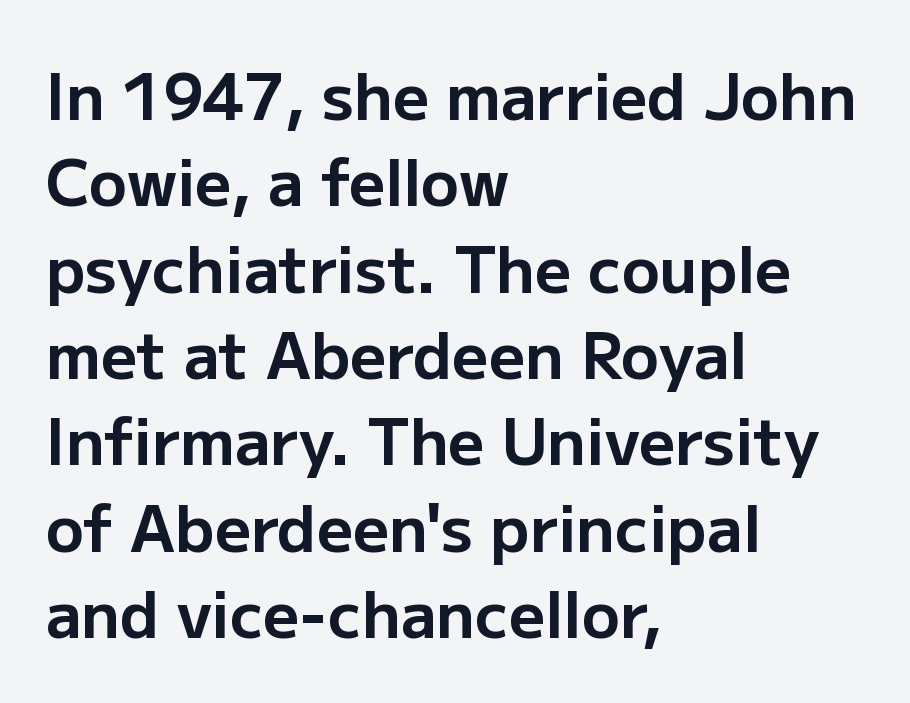
Q: Is the text bold? A: Yes.
Q: Is the text italic (slanted)? A: No, it is upright.
Q: Is the typeface a serif or a sans-serif typeface? A: Sans-serif.
Q: Is the text underlined? A: No.
Q: How is the paragraph aligned? A: Left-aligned.
Q: Is the spacing between letters normal or unusually wide? A: Normal.
Q: Is the spacing between lines tight, normal or loose? A: Normal.
Q: Width (condensed, normal, or wide)? A: Normal.
Q: Stroke contrast? A: Low.
Q: x-height? A: Medium.
Q: Monospaced? A: No.
